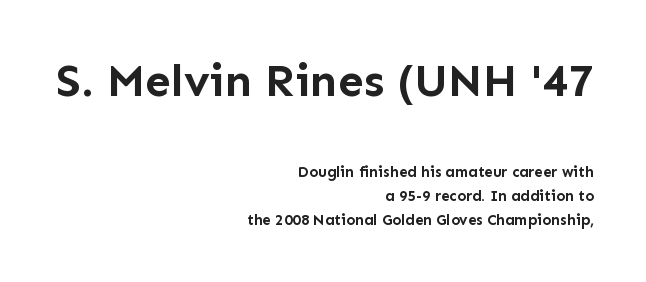
The image shows 46 px semibold sans-serif type, upright; set right-aligned, normal line spacing (1.6x), normal letter spacing, not underlined; the first (top) block is 3.07x larger; low stroke contrast and a medium x-height.
